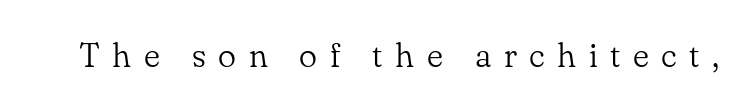
Stems and bowls with no extra thickness — not bold. The lettering stays uniformly vertical, giving the passage a roman look. The line texture is sparse and dotted thanks to wide tracking. The area under the type is left untouched. Proportional: the letters do not fall into vertical columns. Unlike a clean sans, this face finishes its strokes with serifs.
